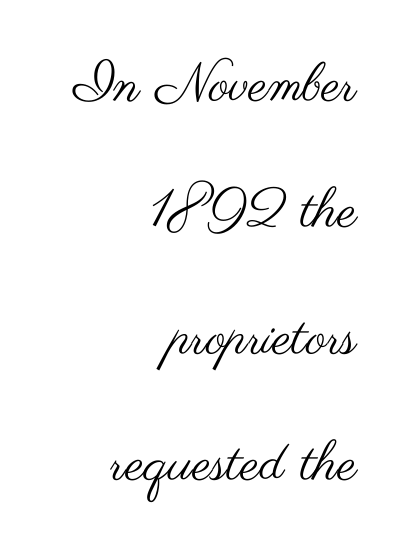
{"serif": "no", "bold": "no", "weight": "regular", "width": "wide", "stroke_contrast": "medium", "x_height": "small", "monospaced": "no", "underline": "no", "align": "right", "line_spacing": "loose", "line_spacing_ratio": 2.34, "letter_spacing": "normal", "letter_spacing_em": 0.0, "glyph_px": 54}
